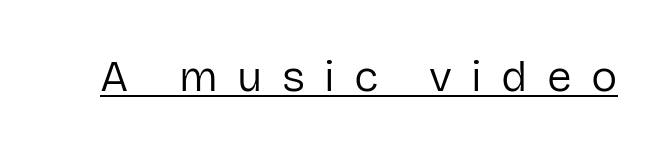
The image shows 44 px regular-weight sans-serif type, upright; set unusually wide letter spacing (+0.44 em), underlined; low stroke contrast and a medium x-height.
